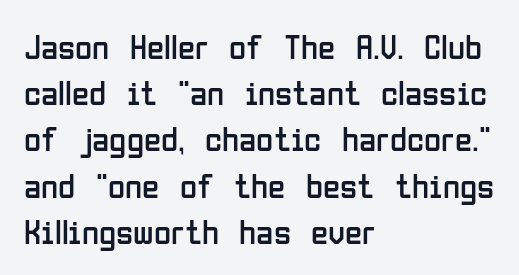
The image shows 35 px regular-weight, condensed sans-serif type, upright; set left-aligned, normal line spacing (1.32x), normal letter spacing, not underlined; low stroke contrast and a medium x-height.
